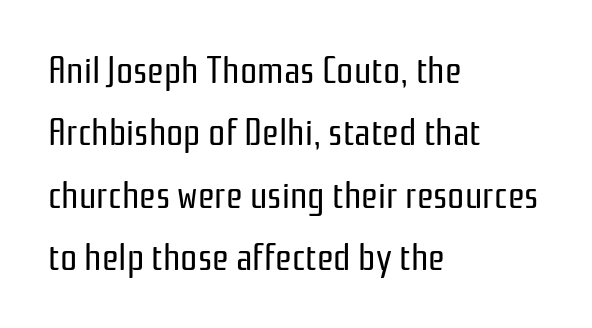
{"serif": "no", "italic": "no", "bold": "no", "weight": "regular", "width": "condensed", "stroke_contrast": "low", "x_height": "medium", "monospaced": "no", "underline": "no", "align": "left", "line_spacing": "normal", "line_spacing_ratio": 1.64, "letter_spacing": "normal", "letter_spacing_em": 0.0, "glyph_px": 38}
